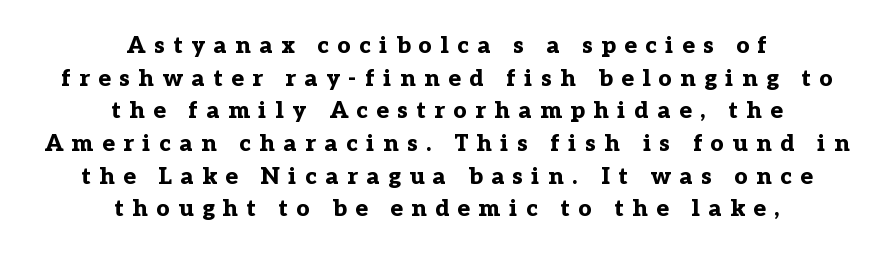
What stands out about the letter spacing? Its width — letters are far apart. When letters stand straight like this, we call the style roman or upright. As a designer I'd log this as weight 700, bold. Casual observation: everything's sitting right in the middle. Leading: standard. Each row of text sits above clean, open space.
